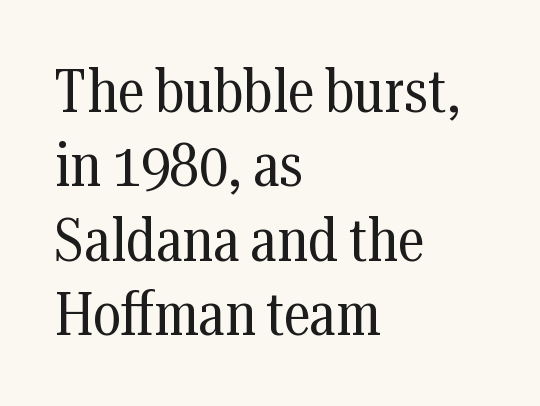
Does extra space separate the letters? No, they use regular spacing. Plain, unruled lines of type. The font's upright variant was chosen for this text. Classification — serif. Is the stroke heavy? The answer is a plain regular-or-lighter. Spacing verdict: proportional, widths tailored to each character.
